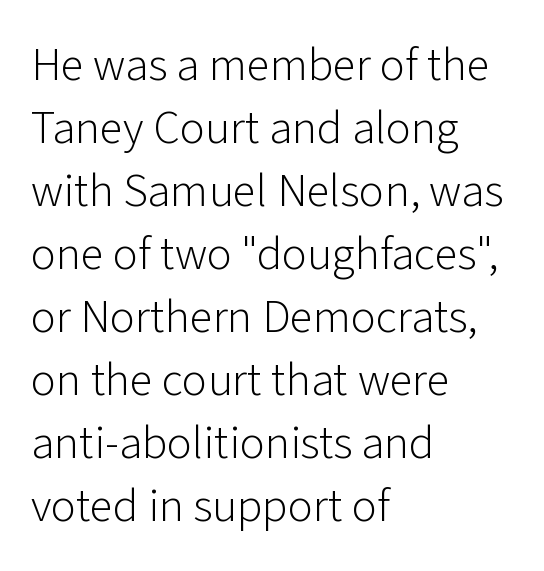
If you drew a line through each stem, it would be perfectly vertical. This sample has the flowing, uneven cadence of proportional lettering. The weight tops out at a normal text grade. Quick note: interline space is typical. Alignment: flush left.
